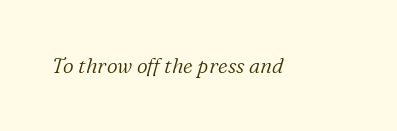
The image shows 21 px text type, italic (leaning right); set normal letter spacing, not underlined.
